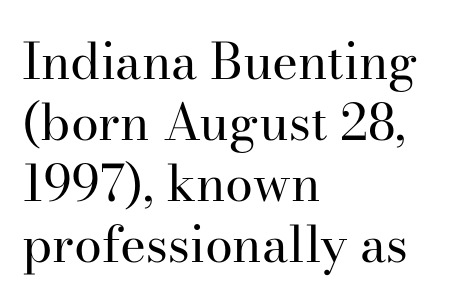
Letters have the restrained weight of plain body copy at most. The passage is arranged the way most books set body copy — flush left. The face used here is proportionally spaced, like ordinary book or web type. The rendering keeps characters at their native spacing. The characters display serif detailing at their extremities. Quick note: not italic, upright.
